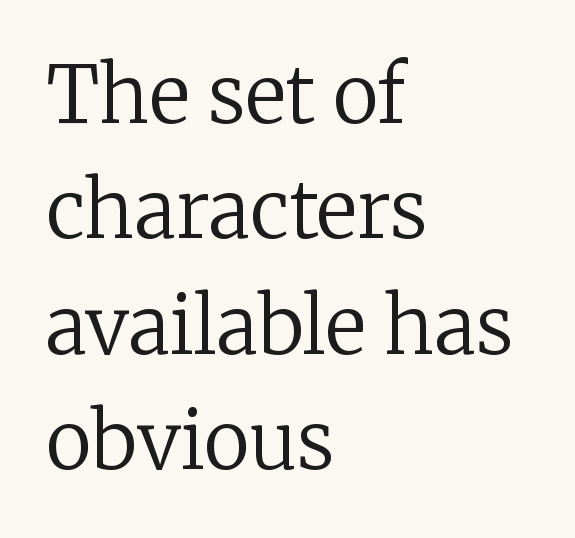
The image shows 78 px regular-weight serif type, upright; set left-aligned, normal line spacing (1.48x), normal letter spacing, not underlined; low stroke contrast and a medium x-height.
